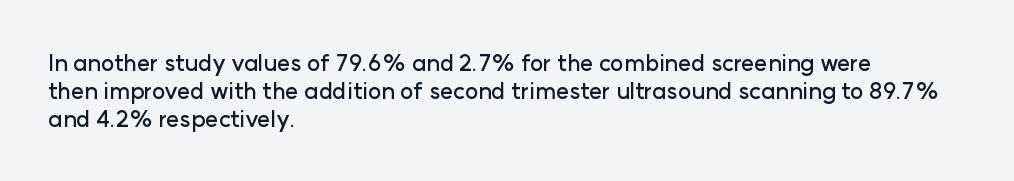
Q: Is the text italic (slanted)? A: No, it is upright.
Q: Is the text underlined? A: No.
Q: How is the paragraph aligned? A: Left-aligned.
Q: Is the spacing between letters normal or unusually wide? A: Normal.
